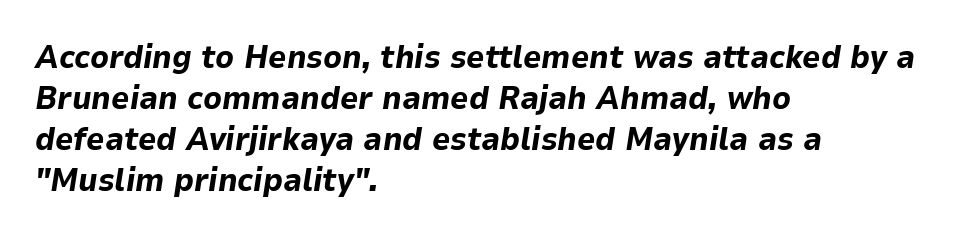
{"italic": "yes", "lean": "right", "slant_degrees": 9, "bold": "yes", "weight": "bold", "width": "normal", "stroke_contrast": "low", "x_height": "medium", "monospaced": "no", "underline": "no", "align": "left", "line_spacing": "normal", "line_spacing_ratio": 1.28, "letter_spacing": "normal", "letter_spacing_em": 0.0, "glyph_px": 32}
